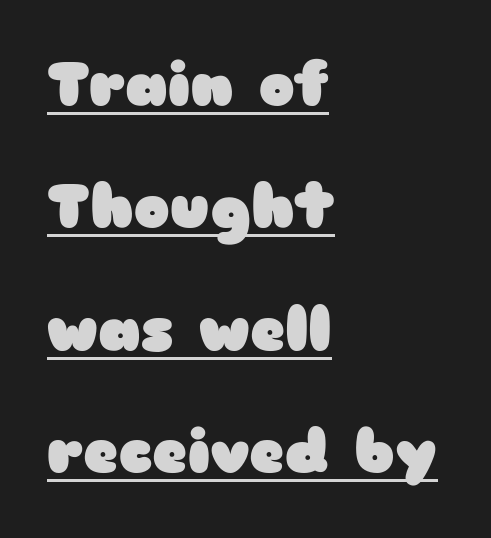
Q: Is the text bold? A: Yes.
Q: Is the text italic (slanted)? A: No, it is upright.
Q: Is the typeface a serif or a sans-serif typeface? A: Sans-serif.
Q: Is the text underlined? A: Yes.
Q: How is the paragraph aligned? A: Left-aligned.
Q: Is the spacing between letters normal or unusually wide? A: Normal.
Q: Is the spacing between lines tight, normal or loose? A: Loose.
Q: Width (condensed, normal, or wide)? A: Wide.
Q: Stroke contrast? A: Low.
Q: x-height? A: Medium.
Q: Monospaced? A: No.
